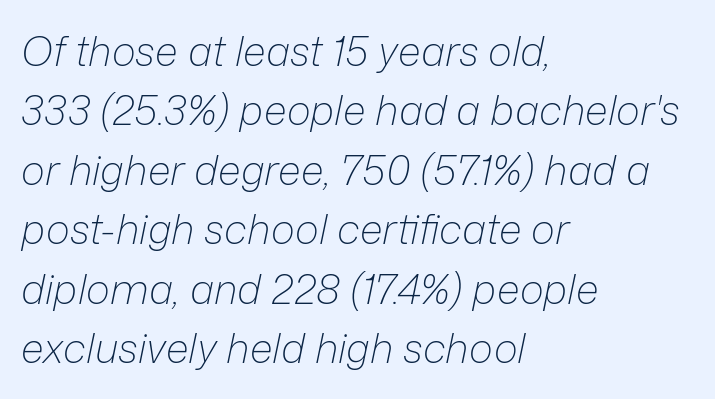
Q: Is the text bold? A: No.
Q: Is the text italic (slanted)? A: Yes, it leans right by about 12 degrees.
Q: Is the text underlined? A: No.
Q: How is the paragraph aligned? A: Left-aligned.
Q: Is the spacing between letters normal or unusually wide? A: Normal.
Q: Is the spacing between lines tight, normal or loose? A: Normal.
Q: Width (condensed, normal, or wide)? A: Normal.
Q: Stroke contrast? A: Low.
Q: x-height? A: Medium.
Q: Monospaced? A: No.
